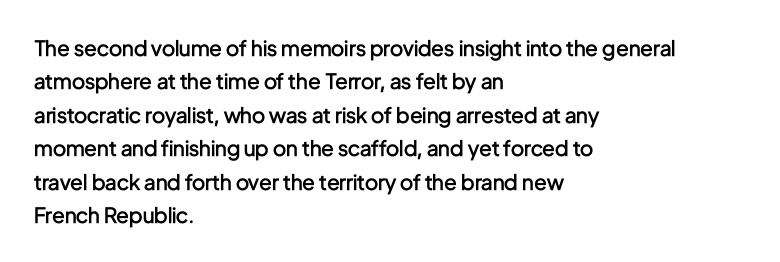
The image shows 21 px text type, upright; set left-aligned, normal line spacing (1.59x), normal letter spacing, not underlined.
